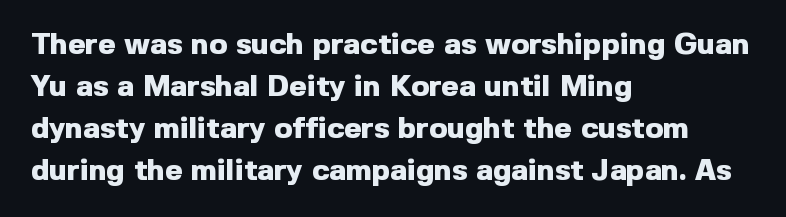
{"serif": "no", "italic": "no", "bold": "yes", "weight": "heavy", "width": "normal", "x_height": "medium", "monospaced": "no", "underline": "no", "align": "left", "line_spacing": "normal", "line_spacing_ratio": 1.4, "letter_spacing": "normal", "letter_spacing_em": 0.0, "glyph_px": 30}
